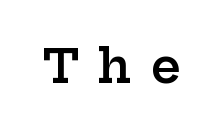
The image shows 46 px semibold, wide serif type, upright; set unusually wide letter spacing (+0.43 em), not underlined; low stroke contrast and a medium x-height.
